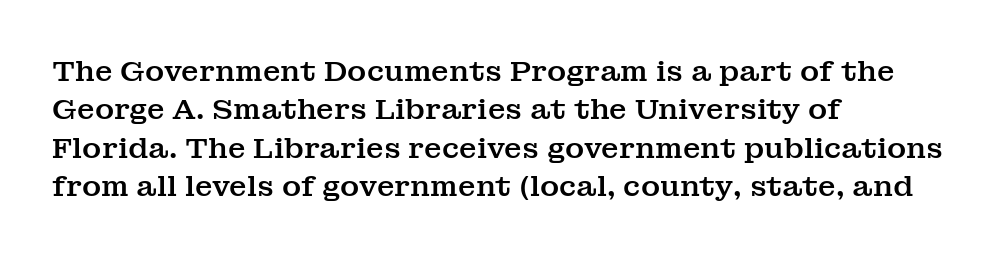
Q: Is the text italic (slanted)? A: No, it is upright.
Q: Is the typeface a serif or a sans-serif typeface? A: Serif.
Q: Is the text underlined? A: No.
Q: How is the paragraph aligned? A: Left-aligned.
Q: Is the spacing between letters normal or unusually wide? A: Normal.
Q: Is the spacing between lines tight, normal or loose? A: Normal.
Q: Width (condensed, normal, or wide)? A: Normal.
Q: Stroke contrast? A: Medium.
Q: x-height? A: Medium.
Q: Monospaced? A: No.
